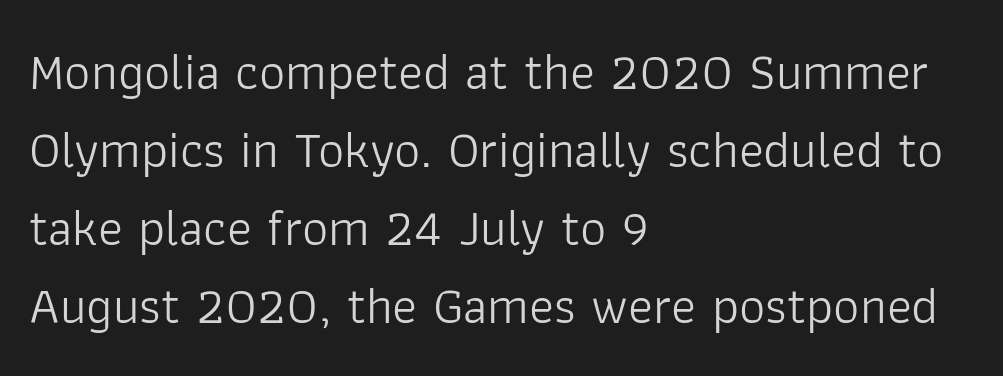
These glyphs show unthickened strokes, regular width or finer. This sample uses an upright cut, with every glyph sitting square on the baseline. Here the glyphs are tracked normally, forming tight word shapes. Do the characters align in a grid? No, the font is proportional. No feet cap the strokes, marking this as sans-serif type.
